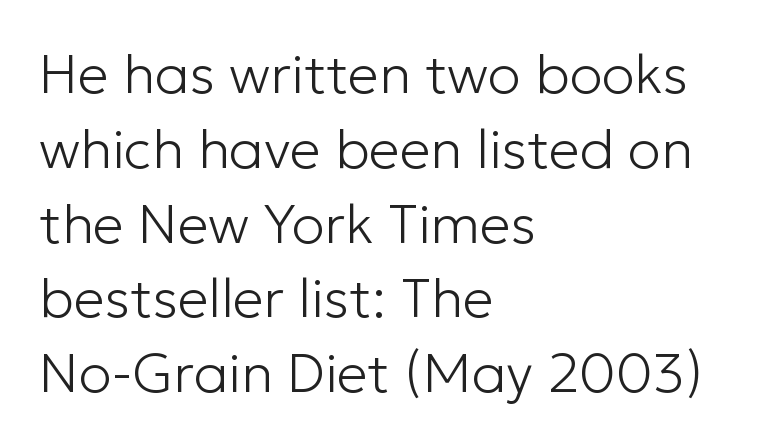
The text was rendered using a sans face with plain stroke endings. The foot of each line stays bare and open. These lines stack with their left ends in a neat column. Heaviness? Minimal to ordinary, like unemphasized prose. Tall strokes in this sample are plumb rather than angled.
